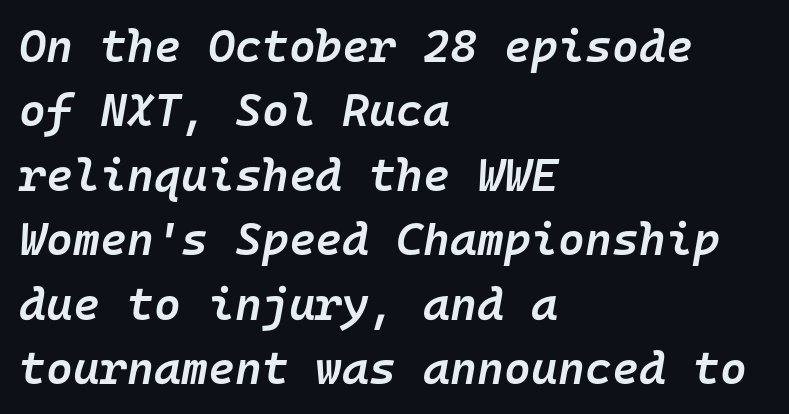
Q: Is the text bold? A: Semi-bold.
Q: Is the text italic (slanted)? A: Yes, it leans right by about 10 degrees.
Q: Is the text underlined? A: No.
Q: How is the paragraph aligned? A: Left-aligned.
Q: Is the spacing between letters normal or unusually wide? A: Normal.
Q: Is the spacing between lines tight, normal or loose? A: Normal.
Q: Width (condensed, normal, or wide)? A: Normal.
Q: Stroke contrast? A: Low.
Q: x-height? A: Medium.
Q: Monospaced? A: Yes.
